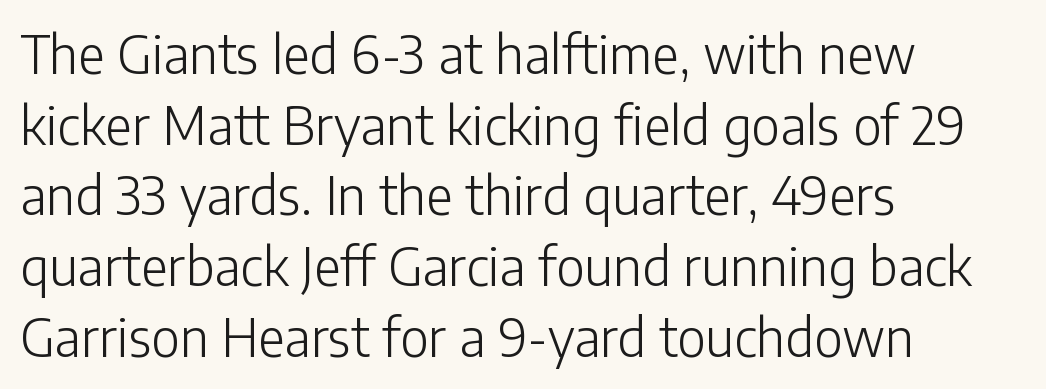
{"serif": "no", "italic": "no", "bold": "no", "weight": "light", "width": "normal", "stroke_contrast": "low", "x_height": "medium", "monospaced": "no", "underline": "no", "align": "left", "line_spacing": "normal", "line_spacing_ratio": 1.36, "letter_spacing": "normal", "letter_spacing_em": 0.0, "glyph_px": 52}
